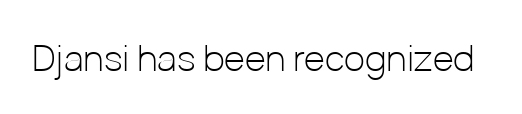
{"serif": "no", "italic": "no", "bold": "no", "weight": "light", "width": "normal", "stroke_contrast": "low", "x_height": "medium", "monospaced": "no", "underline": "no", "letter_spacing": "normal", "letter_spacing_em": 0.0, "glyph_px": 36}
